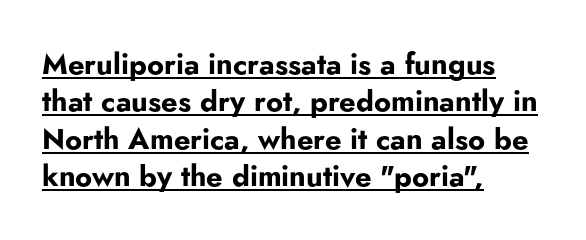
{"serif": "no", "italic": "no", "bold": "yes", "weight": "bold", "width": "normal", "stroke_contrast": "low", "x_height": "small", "monospaced": "no", "underline": "yes", "align": "left", "line_spacing": "normal", "line_spacing_ratio": 1.29, "letter_spacing": "normal", "letter_spacing_em": 0.0, "glyph_px": 29}
